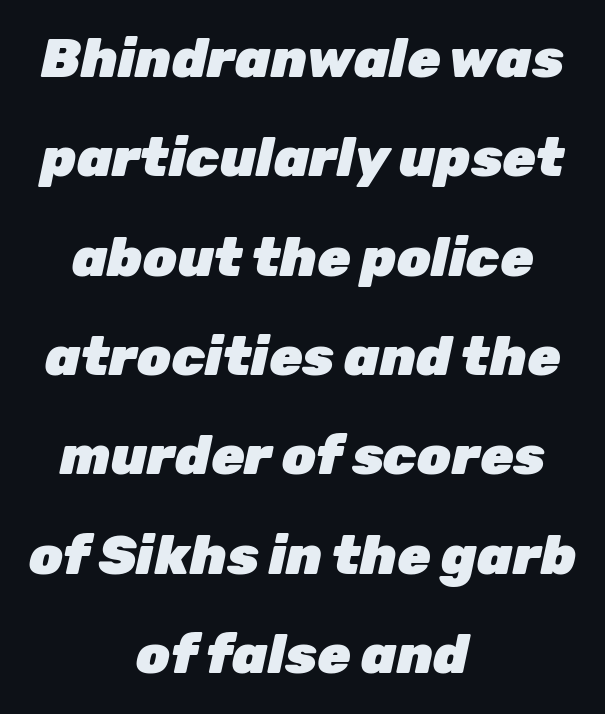
Weight check: bold — yes, fully. Does the lettering tilt? It does — this is italic. These lines are centered, leaving both edges ragged. Do the characters align in a grid? No, the font is proportional.
